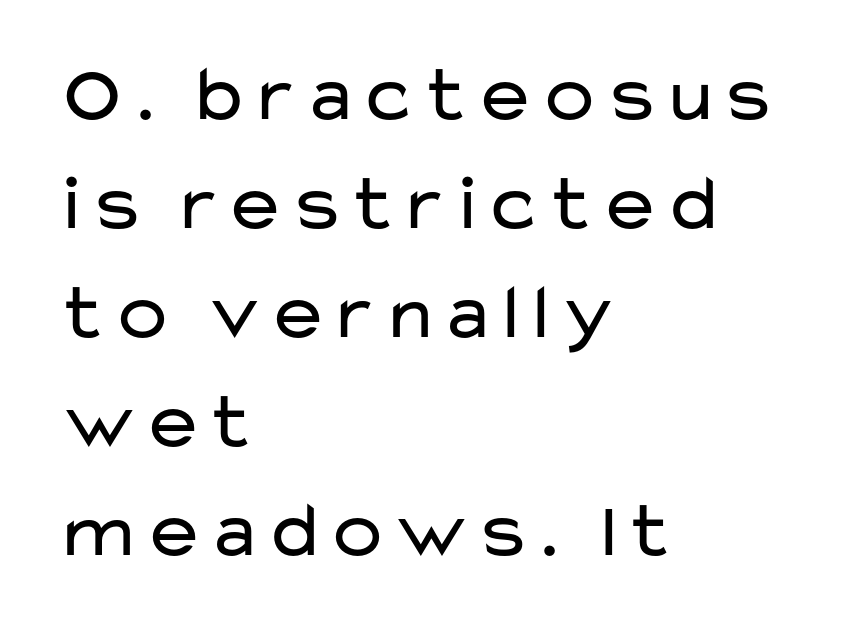
The image shows 79 px regular-weight, wide sans-serif type, upright; set left-aligned, normal line spacing (1.38x), normal letter spacing, not underlined; low stroke contrast and a medium x-height.
